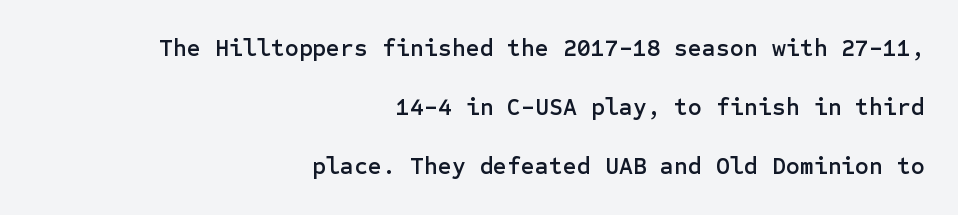
The image shows 24 px text type, upright; set right-aligned, loose line spacing (2.46x), normal letter spacing, not underlined.
